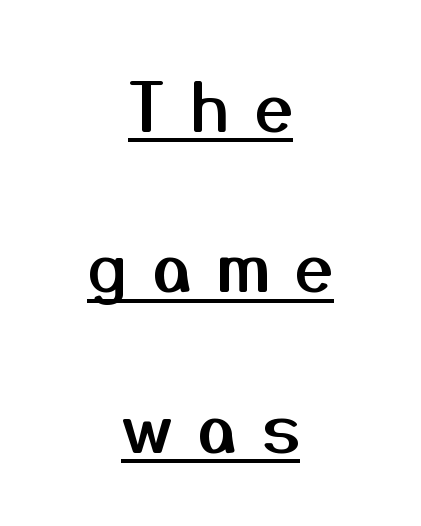
The image shows 68 px sans-serif type, upright; set centered, loose line spacing (2.36x), unusually wide letter spacing (+0.37 em), underlined; medium stroke contrast and a medium x-height.
